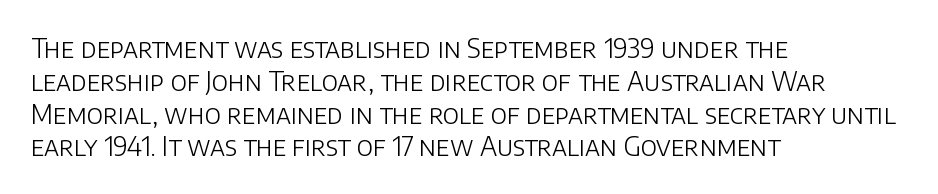
The image shows 26 px text type, upright; set left-aligned, normal line spacing (1.26x), normal letter spacing, not underlined.
